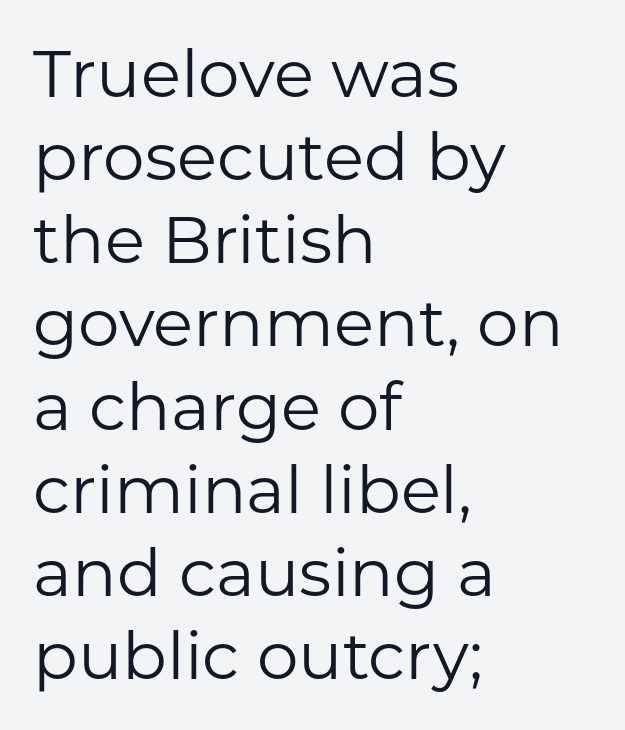
{"serif": "no", "italic": "no", "bold": "no", "weight": "regular", "width": "normal", "stroke_contrast": "low", "x_height": "medium", "monospaced": "no", "underline": "no", "align": "left", "line_spacing": "normal", "line_spacing_ratio": 1.26, "letter_spacing": "normal", "letter_spacing_em": 0.0, "glyph_px": 66}
